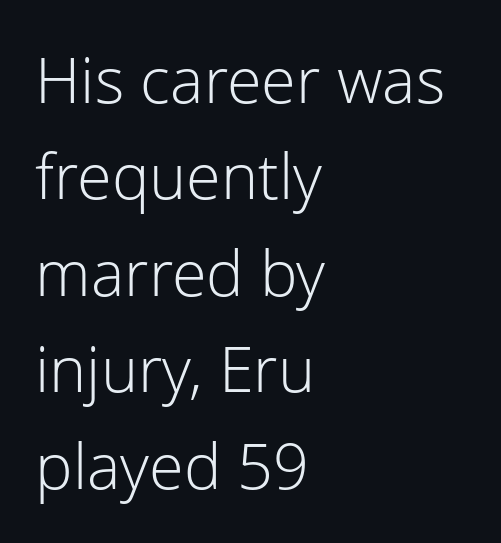
Q: Is the text bold? A: No.
Q: Is the text italic (slanted)? A: No, it is upright.
Q: Is the typeface a serif or a sans-serif typeface? A: Sans-serif.
Q: Is the text underlined? A: No.
Q: How is the paragraph aligned? A: Left-aligned.
Q: Is the spacing between letters normal or unusually wide? A: Normal.
Q: Is the spacing between lines tight, normal or loose? A: Normal.
Q: Width (condensed, normal, or wide)? A: Normal.
Q: Stroke contrast? A: Low.
Q: x-height? A: Medium.
Q: Monospaced? A: No.
